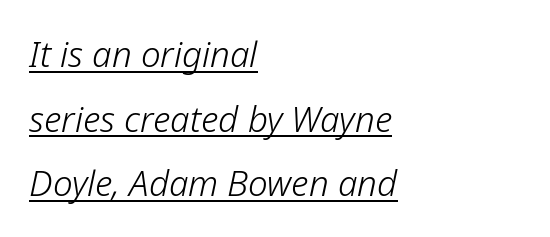
Do the characters align in a grid? No, the font is proportional. This reads as an unemphasized weight, regular at the heaviest. Is the block centered? No — it sits flush against the left margin. These characters rest on top of a visible drawn line. Tall strokes in this sample are angled rather than plumb. Caption: standard tracking, unaltered.
